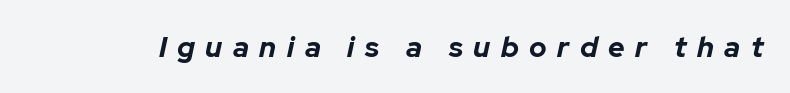
Compared with typical body copy, the letter spacing here is much looser. Is this a fixed-width face? No — the glyphs have proportional, varying widths. Pretty heavy lettering here — definitely bold. Descenders hang freely into open space. The letters are slanted; this is an italic face.
